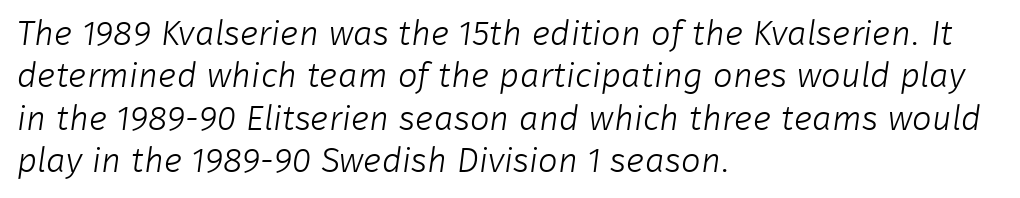
The image shows 35 px light sans-serif type; set left-aligned, line spacing 1.21x, normal letter spacing, not underlined; low stroke contrast and a medium x-height.
